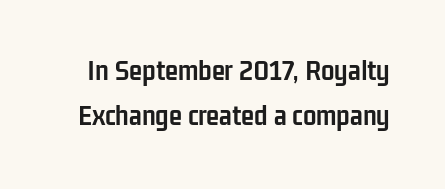
Q: Is the text bold? A: Yes.
Q: Is the text italic (slanted)? A: No, it is upright.
Q: Is the typeface a serif or a sans-serif typeface? A: Sans-serif.
Q: Is the text underlined? A: No.
Q: Is the spacing between letters normal or unusually wide? A: Normal.
Q: Is the spacing between lines tight, normal or loose? A: Normal.
Q: Width (condensed, normal, or wide)? A: Condensed.
Q: Stroke contrast? A: Low.
Q: x-height? A: Medium.
Q: Monospaced? A: No.
